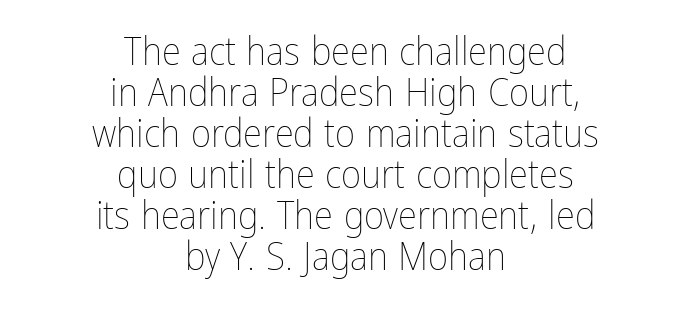
Horizontally, the lines are justified to the midpoint only. Students, observe: this is what under-led, compact text looks like. Heaviness? Minimal to ordinary, like unemphasized prose. Is this a fixed-width face? No — the glyphs have proportional, varying widths. Check the space under the baseline: it is left empty.
